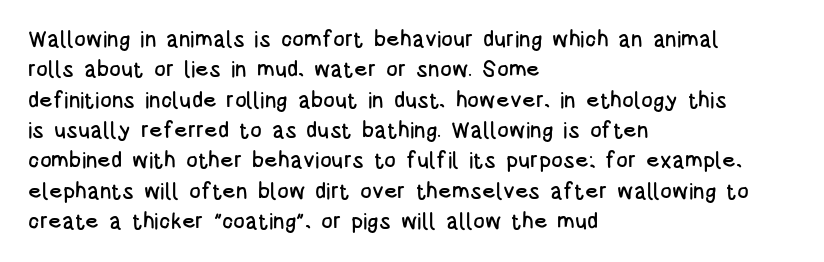
The image shows 22 px text type, upright; set left-aligned, normal line spacing (1.38x), normal letter spacing, not underlined.
